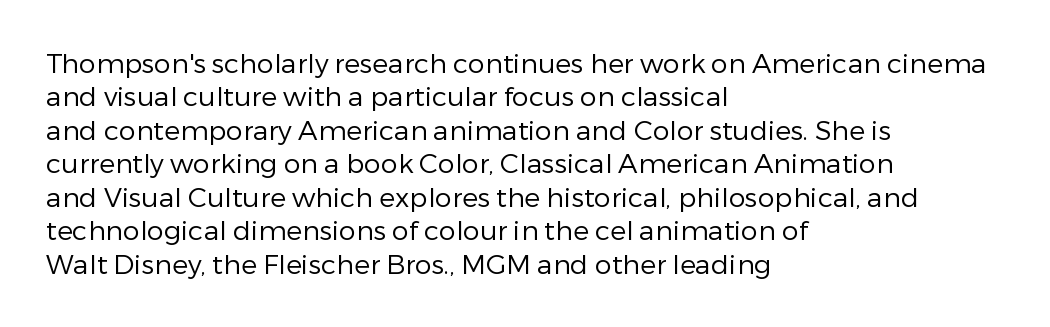
No letter is thick-stroked: the sample isn't bold. This rendering leaves character spacing at its baseline value. A bare baseline throughout the passage. Line beginnings align vertically; line endings do not. This sample uses an upright cut, with every glyph sitting square on the baseline.
